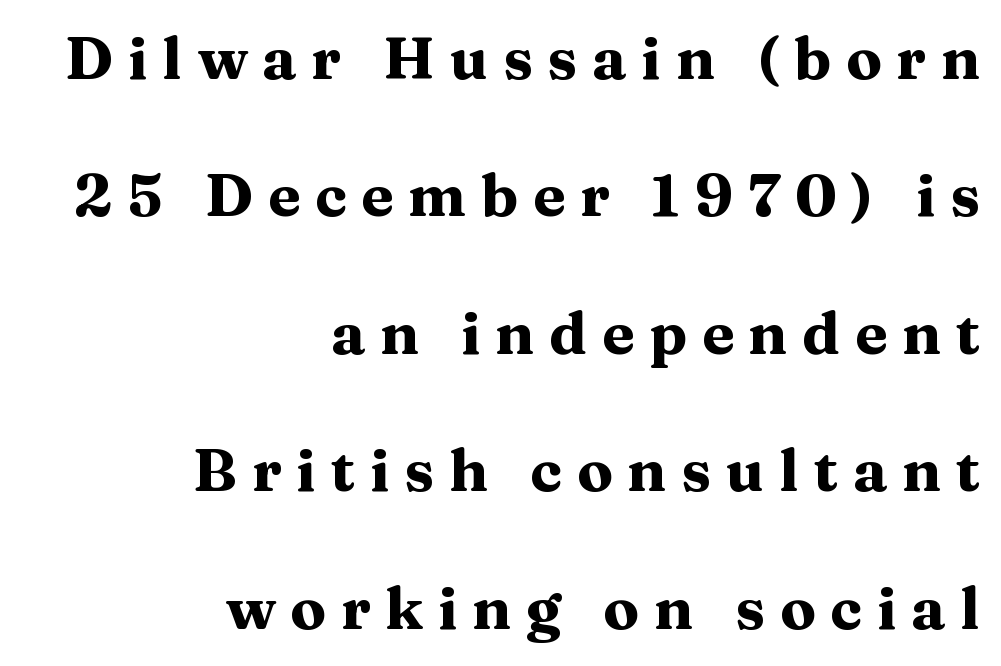
Is this a fixed-width face? No — the glyphs have proportional, varying widths. The rag falls on the left side of this text block. The horizontal fit of the characters is loose and conspicuously gappy. Every character sits straight up, as roman type does.
